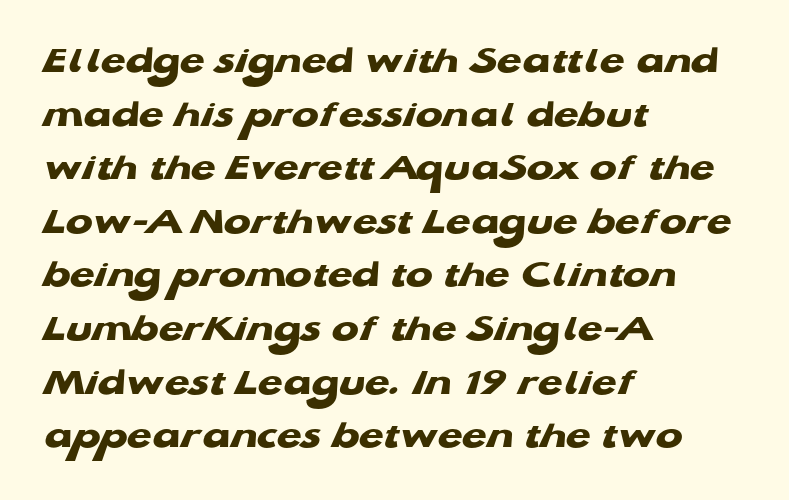
Look at the bottom of the vertical strokes: they stop flat, with no serifs. Plain, unruled lines of type. Alignment: flush left. A typesetter would call this zero additional tracking.
